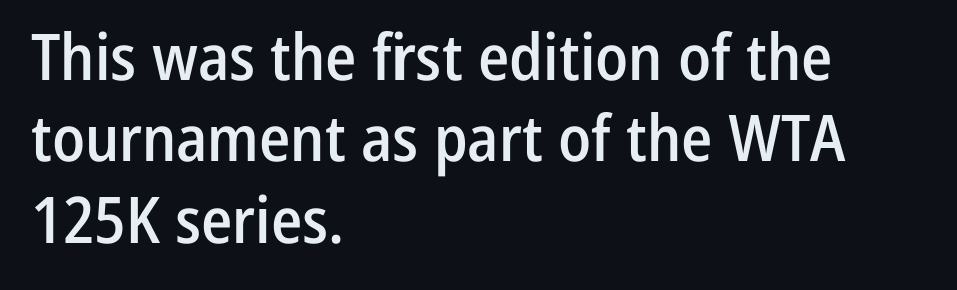
The image shows 64 px semibold, condensed sans-serif type, upright; set left-aligned, normal line spacing (1.27x), normal letter spacing, not underlined; low stroke contrast and a medium x-height.
